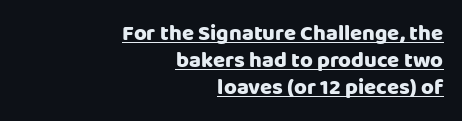
The image shows 22 px text type, upright; set right-aligned, line spacing 1.23x, normal letter spacing, underlined.
